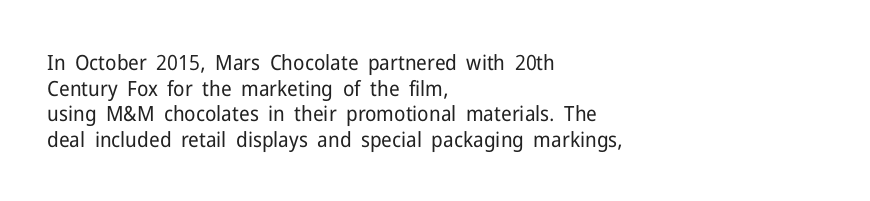
{"italic": "no", "bold": "no", "underline": "no", "align": "left", "line_spacing_ratio": 1.22, "letter_spacing": "normal", "letter_spacing_em": 0.0, "glyph_px": 21}
